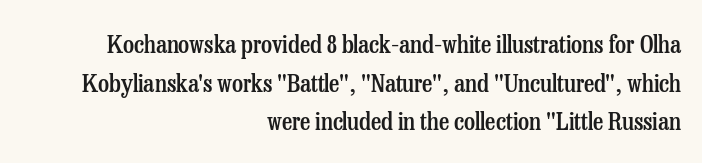
{"italic": "no", "bold": "semi", "underline": "no", "align": "right", "line_spacing": "normal", "line_spacing_ratio": 1.55, "letter_spacing": "normal", "letter_spacing_em": 0.0, "glyph_px": 25}
